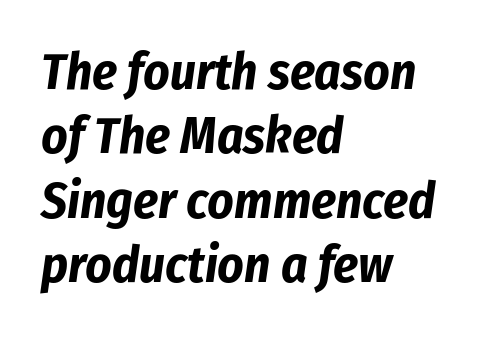
Compared with ordinary roman type, these characters are visibly tilted. Visually the block forms a straight wall on the left and a jagged coastline on the right. The rendering uses natural spacing where letterforms have individual widths. Notice how descenders clear the ascenders below comfortably — that's standard leading. Its strokes are broad and dark, the hallmark of bold type.
